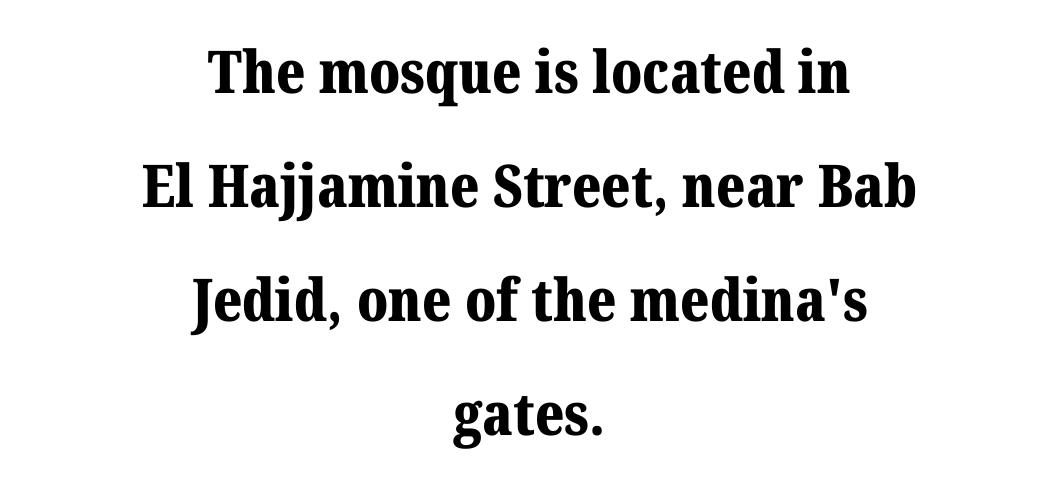
{"serif": "yes", "italic": "no", "bold": "yes", "weight": "bold", "width": "normal", "stroke_contrast": "medium", "x_height": "medium", "monospaced": "no", "underline": "no", "align": "center", "line_spacing": "loose", "line_spacing_ratio": 1.93, "letter_spacing": "normal", "letter_spacing_em": 0.0, "glyph_px": 59}
